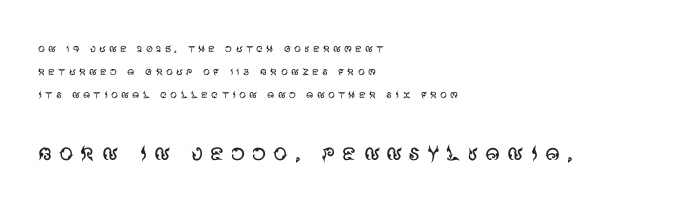
The image shows 29 px regular-weight sans-serif type, upright; set left-aligned, normal line spacing (1.66x), unusually wide letter spacing (+0.21 em), not underlined; the second (bottom) block is 2.07x larger; medium stroke contrast and a large x-height.
